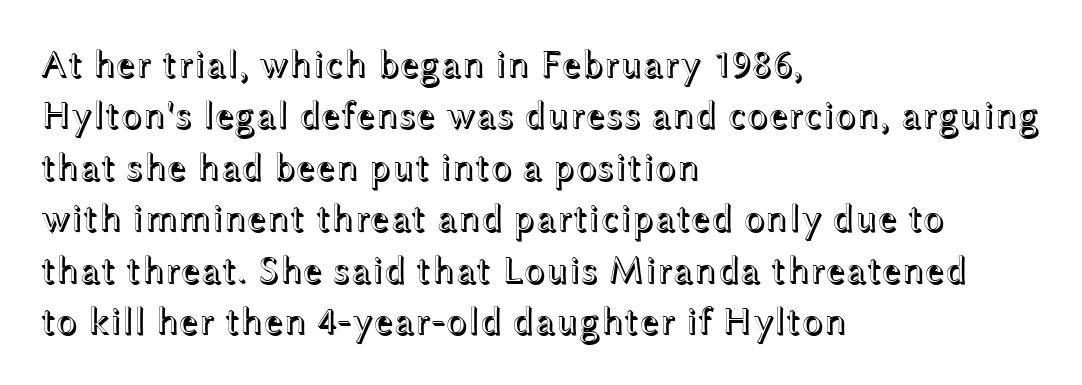
The line texture is even and compact thanks to regular tracking. Words float on clear page, feet unadorned. The lines are quadded left. The rows are spaced the way most documents space them. Proportional: the letters do not fall into vertical columns. Ordinary non-slanted type is in use.
